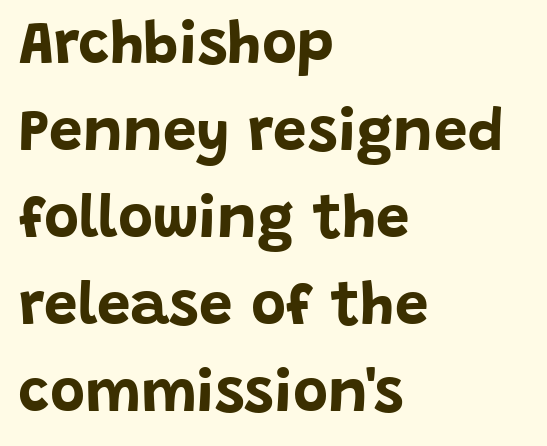
Q: Is the text bold? A: Yes.
Q: Is the text italic (slanted)? A: No, it is upright.
Q: Is the typeface a serif or a sans-serif typeface? A: Sans-serif.
Q: Is the text underlined? A: No.
Q: How is the paragraph aligned? A: Left-aligned.
Q: Is the spacing between letters normal or unusually wide? A: Normal.
Q: Is the spacing between lines tight, normal or loose? A: Normal.
Q: Width (condensed, normal, or wide)? A: Normal.
Q: Stroke contrast? A: Low.
Q: x-height? A: Large.
Q: Monospaced? A: No.
